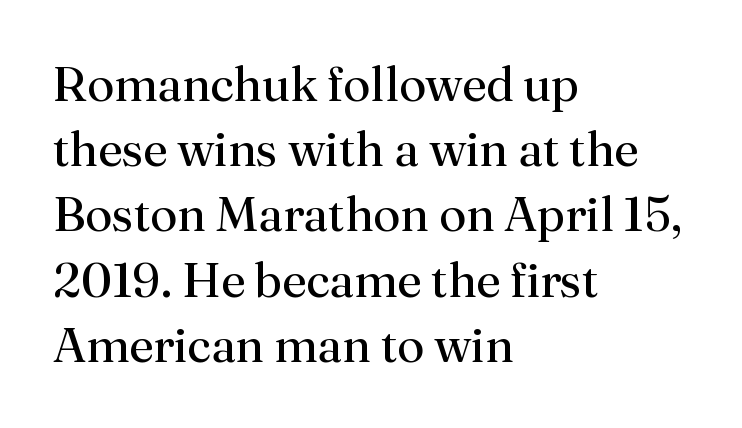
Q: Is the text bold? A: No.
Q: Is the text italic (slanted)? A: No, it is upright.
Q: Is the typeface a serif or a sans-serif typeface? A: Serif.
Q: Is the text underlined? A: No.
Q: How is the paragraph aligned? A: Left-aligned.
Q: Is the spacing between letters normal or unusually wide? A: Normal.
Q: Is the spacing between lines tight, normal or loose? A: Normal.
Q: Width (condensed, normal, or wide)? A: Normal.
Q: Stroke contrast? A: Medium.
Q: x-height? A: Small.
Q: Monospaced? A: No.
